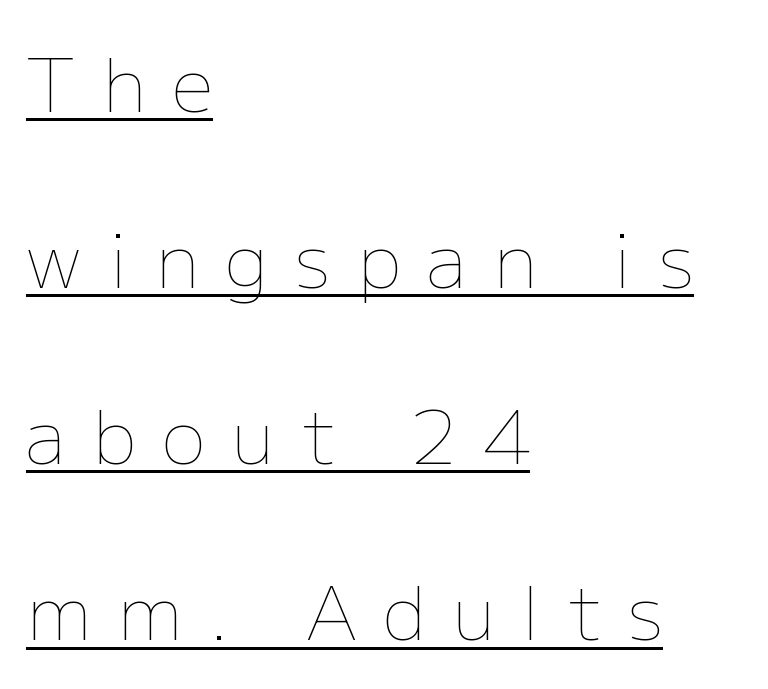
Q: Is the text bold? A: No.
Q: Is the text italic (slanted)? A: No, it is upright.
Q: Is the text underlined? A: Yes.
Q: How is the paragraph aligned? A: Left-aligned.
Q: Is the spacing between letters normal or unusually wide? A: Unusually wide.
Q: Is the spacing between lines tight, normal or loose? A: Loose.
Q: Width (condensed, normal, or wide)? A: Normal.
Q: Stroke contrast? A: Low.
Q: x-height? A: Medium.
Q: Monospaced? A: No.
